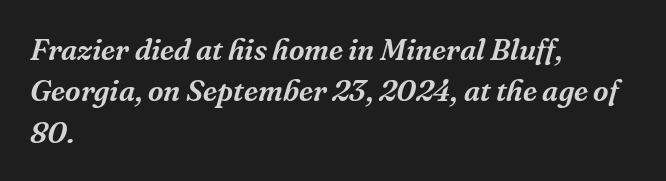
{"serif": "yes", "italic": "yes", "lean": "right", "slant_degrees": 16, "width": "normal", "stroke_contrast": "medium", "x_height": "medium", "monospaced": "no", "underline": "no", "align": "left", "line_spacing": "normal", "line_spacing_ratio": 1.38, "letter_spacing": "normal", "letter_spacing_em": 0.0, "glyph_px": 30}
